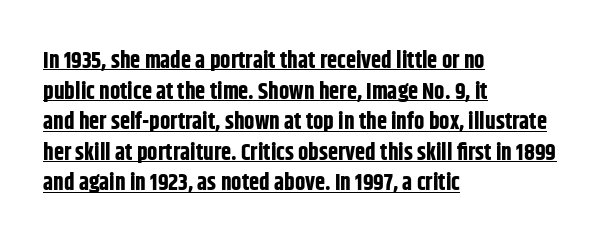
The image shows 23 px bold type, upright; set left-aligned, normal line spacing (1.33x), normal letter spacing, underlined.
